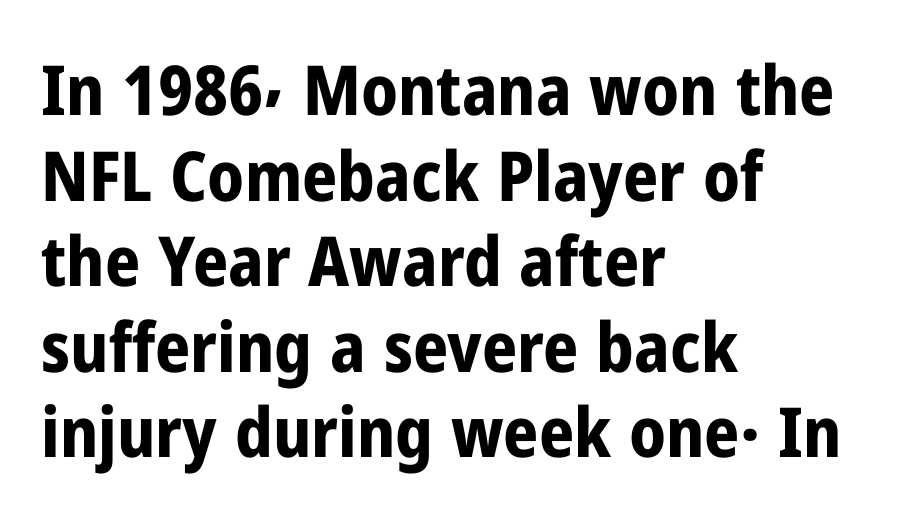
Q: Is the text bold? A: Yes.
Q: Is the text italic (slanted)? A: No, it is upright.
Q: Is the typeface a serif or a sans-serif typeface? A: Sans-serif.
Q: Is the text underlined? A: No.
Q: How is the paragraph aligned? A: Left-aligned.
Q: Is the spacing between letters normal or unusually wide? A: Normal.
Q: Width (condensed, normal, or wide)? A: Condensed.
Q: Stroke contrast? A: Low.
Q: x-height? A: Medium.
Q: Monospaced? A: No.
